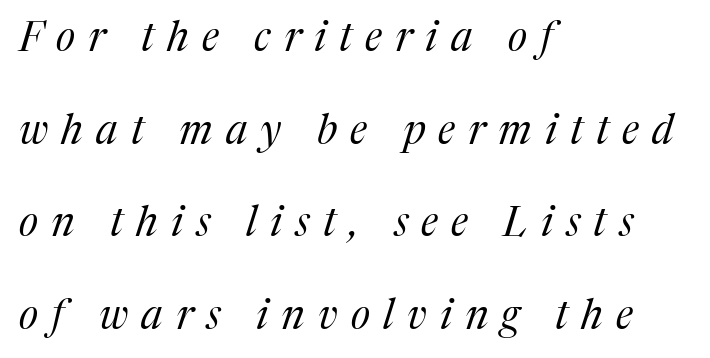
Q: Is the text bold? A: No.
Q: Is the text italic (slanted)? A: Yes, it leans right by about 17 degrees.
Q: Is the typeface a serif or a sans-serif typeface? A: Serif.
Q: Is the text underlined? A: No.
Q: How is the paragraph aligned? A: Left-aligned.
Q: Is the spacing between letters normal or unusually wide? A: Unusually wide.
Q: Is the spacing between lines tight, normal or loose? A: Loose.
Q: Width (condensed, normal, or wide)? A: Normal.
Q: Stroke contrast? A: Medium.
Q: x-height? A: Medium.
Q: Monospaced? A: No.
